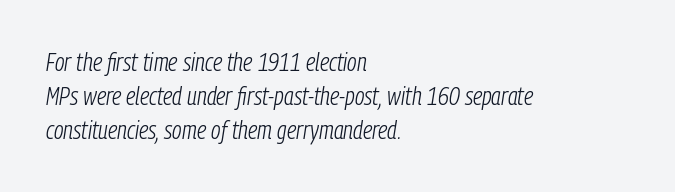
The image shows 25 px text type, italic (leaning right); set left-aligned, normal line spacing (1.37x), normal letter spacing, not underlined.
